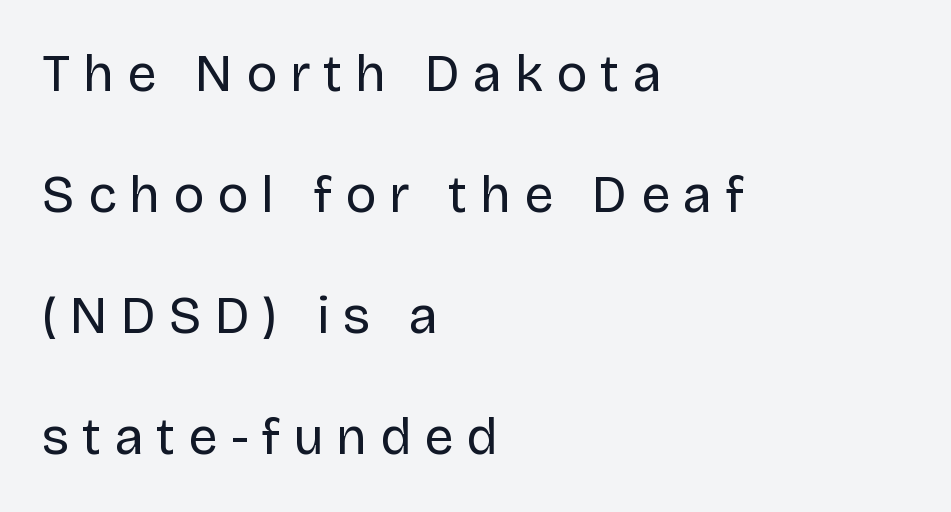
The image shows 52 px regular-weight sans-serif type, upright; set left-aligned, loose line spacing (2.33x), unusually wide letter spacing (+0.25 em), not underlined; low stroke contrast and a large x-height.
